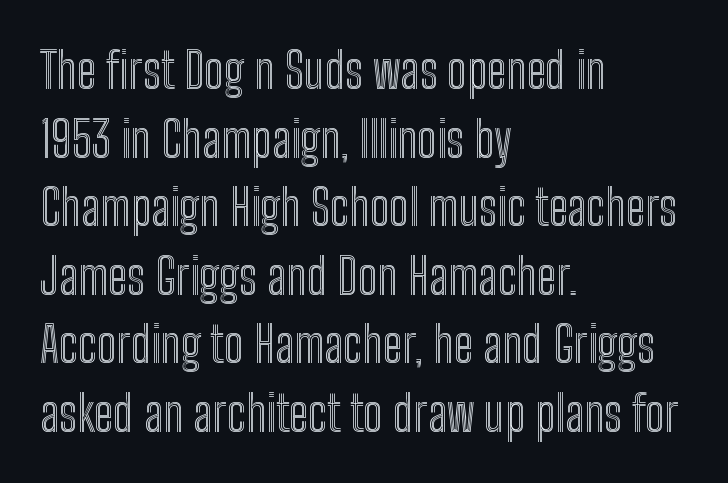
Proportional: the letters do not fall into vertical columns. Descender tails drop into unmarked territory. The rendering keeps characters at their native spacing. Honestly, the row spacing looks completely unremarkable. In CSS terms this would be text-align: left. Style check: upright.
